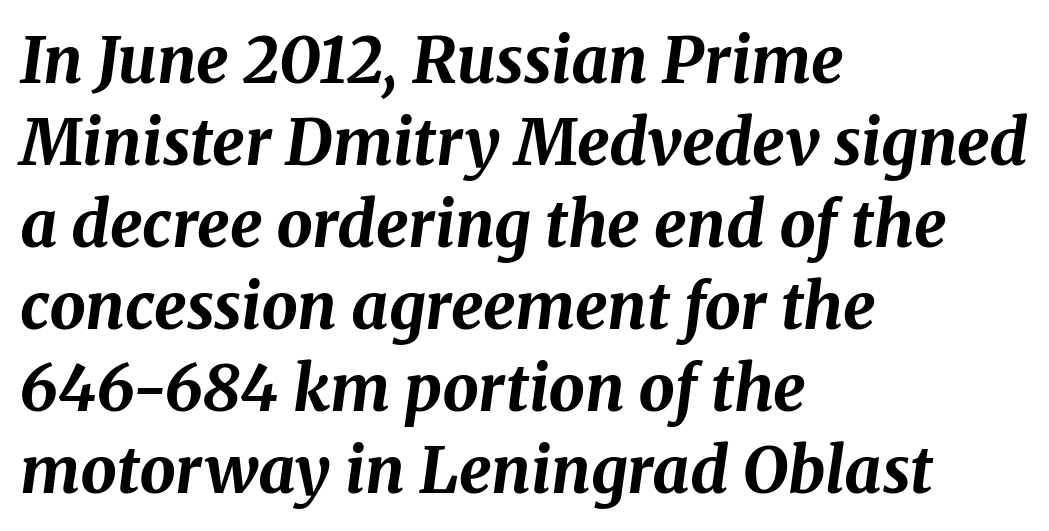
The image shows 64 px bold type, italic (leaning right); set left-aligned, normal line spacing (1.28x), normal letter spacing, not underlined; medium stroke contrast and a medium x-height.
